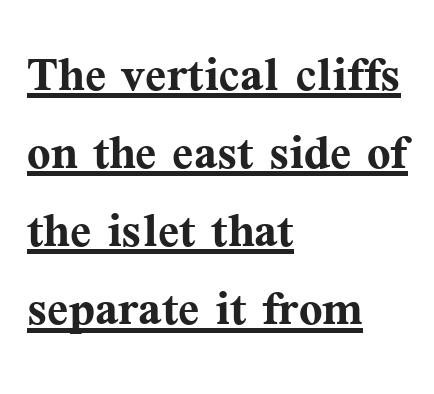
The leading is moderate, giving the passage an even texture. Stroke terminals: seriffed. The type sits square on the baseline with zero lean. The tracking reads as untouched default to a designer's eye. Compared with a centered layout, this one pins lines to the left instead. Is the type bold? Yes — the strokes are clearly thick and heavy.
